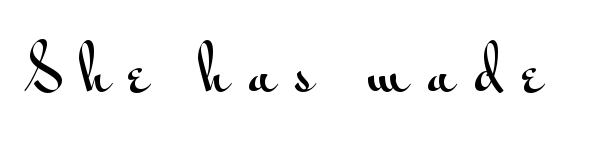
Q: Is the typeface a serif or a sans-serif typeface? A: Sans-serif.
Q: Is the text underlined? A: No.
Q: Is the spacing between letters normal or unusually wide? A: Unusually wide.
Q: Width (condensed, normal, or wide)? A: Wide.
Q: Stroke contrast? A: Medium.
Q: x-height? A: Small.
Q: Monospaced? A: No.
